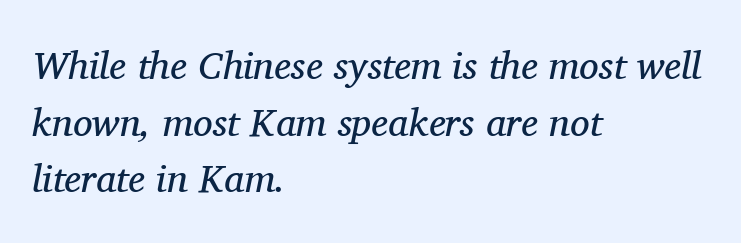
{"serif": "yes", "italic": "yes", "lean": "right", "slant_degrees": 11, "bold": "no", "weight": "regular", "width": "normal", "stroke_contrast": "medium", "x_height": "medium", "monospaced": "no", "underline": "no", "align": "left", "line_spacing": "normal", "line_spacing_ratio": 1.45, "letter_spacing": "normal", "letter_spacing_em": 0.0, "glyph_px": 39}
